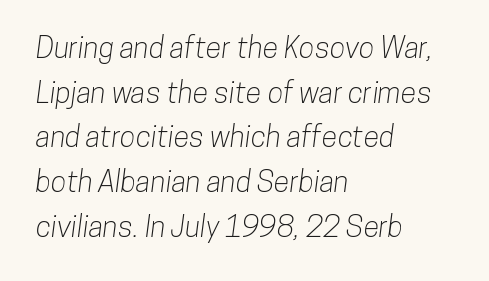
The image shows 29 px condensed sans-serif type; set left-aligned, normal line spacing (1.54x), normal letter spacing, not underlined; low stroke contrast and a medium x-height.
